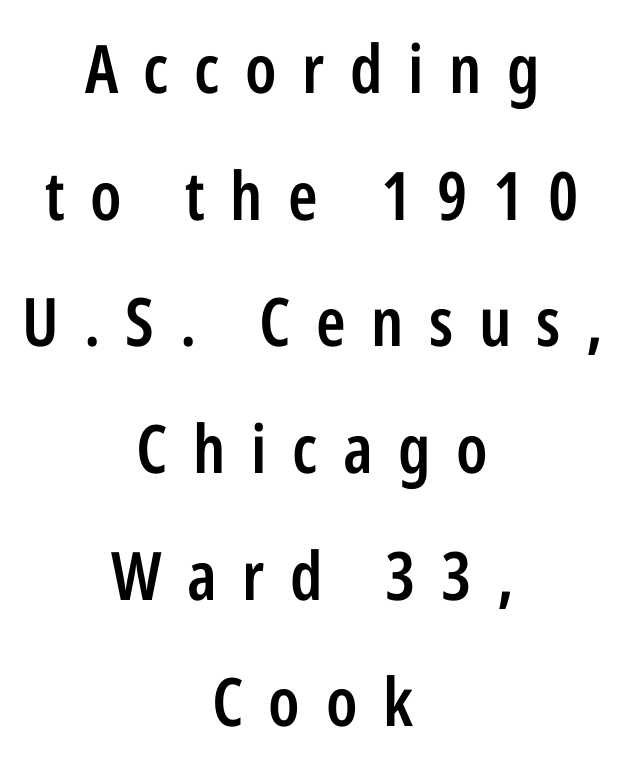
{"serif": "no", "italic": "no", "bold": "semi", "weight": "semibold", "width": "condensed", "stroke_contrast": "low", "x_height": "medium", "monospaced": "no", "underline": "no", "align": "center", "line_spacing_ratio": 1.89, "letter_spacing": "wide", "letter_spacing_em": 0.38, "glyph_px": 67}
